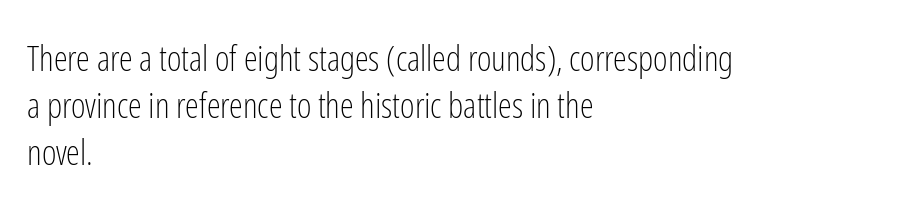
What's the leading like? Ordinary, nothing unusual. Stem width sits at or under what a default text font uses. Looks like regular typesetting: each glyph gets only the width it needs. Posture: straight, roman, zero tilt.
